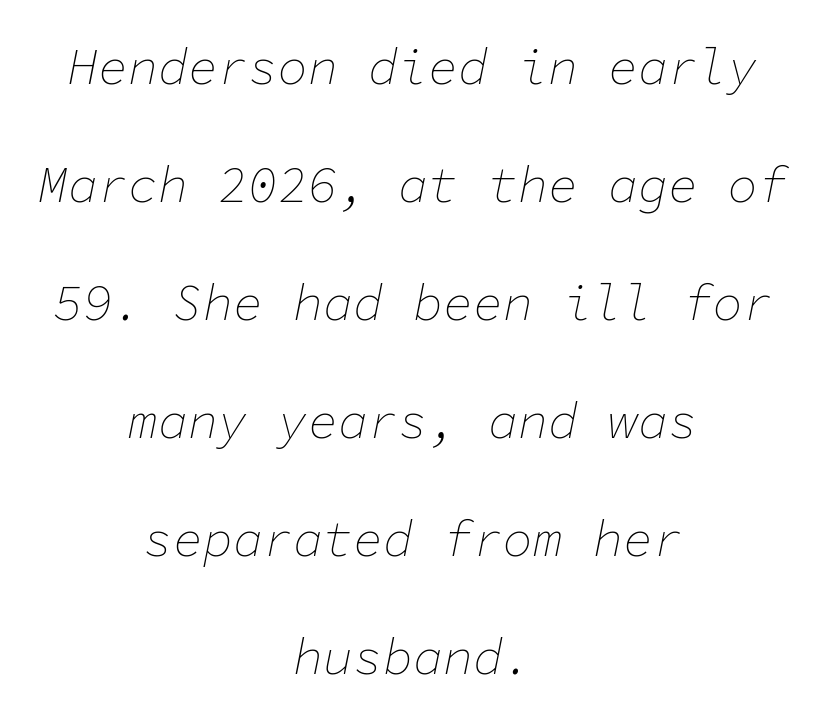
The space beneath each line is pristine and unruled. Weight: not bold — regular or lighter. Do the characters align in a grid? Yes, the font is monospaced. Default kerning and tracking; the words read as compact shapes. Visually the block forms a symmetrical silhouette, jagged on both flanks.
